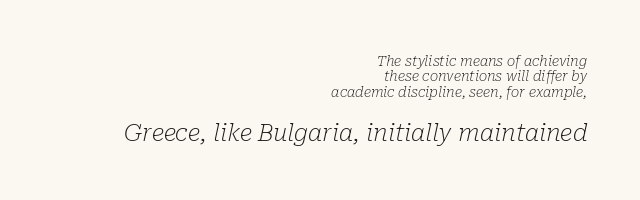
{"italic": "yes", "lean": "right", "slant_degrees": 10, "bold": "no", "underline": "no", "align": "right", "line_spacing": "tight", "line_spacing_ratio": 1.09, "letter_spacing": "normal", "letter_spacing_em": 0.0, "larger_block": "second", "size_ratio": 1.71, "glyph_px": 24}
